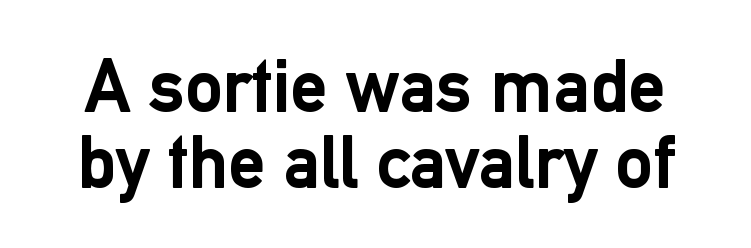
{"serif": "no", "italic": "no", "bold": "yes", "weight": "semibold", "width": "normal", "stroke_contrast": "low", "x_height": "medium", "monospaced": "no", "underline": "no", "line_spacing": "tight", "line_spacing_ratio": 1.02, "letter_spacing": "normal", "letter_spacing_em": 0.0, "glyph_px": 75}
